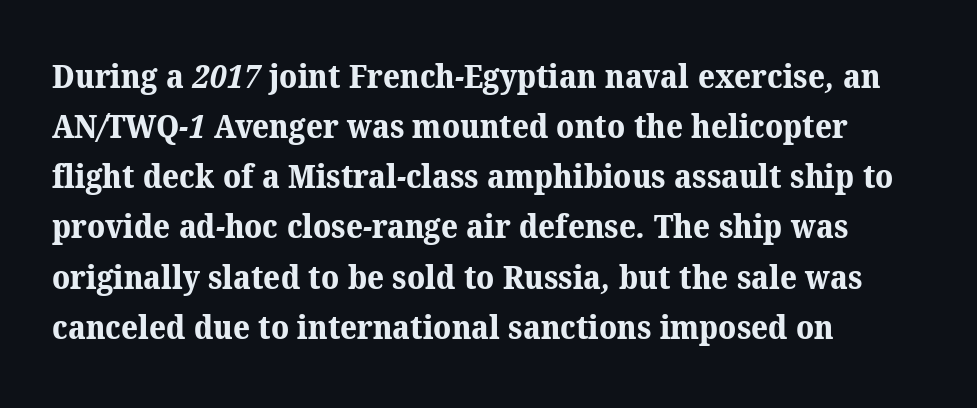
Notice how descenders clear the ascenders below comfortably — that's standard leading. Caption: standard tracking, unaltered. Varying glyph widths throughout — classic text-font behaviour. Its strokes are broad and dark, the hallmark of bold type.
